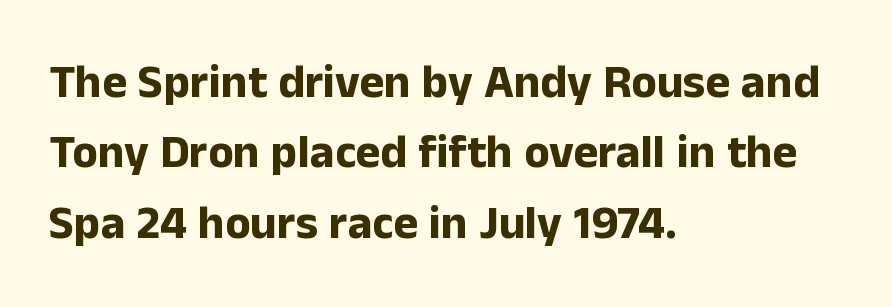
Casual observation: everything's shoved over to the left. Ascenders rise straight up at ninety degrees. The passage shown is typed in a proportional face where columns would drift. Note: no serifs on the glyphs.
